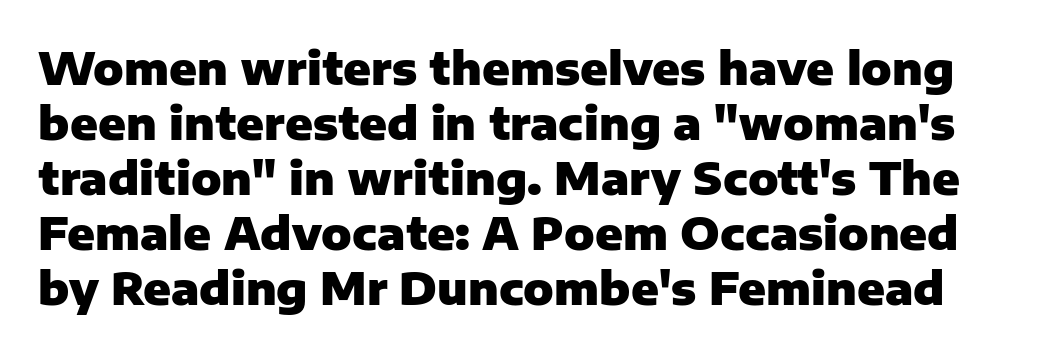
{"serif": "no", "italic": "no", "bold": "yes", "weight": "heavy", "width": "normal", "stroke_contrast": "low", "x_height": "medium", "monospaced": "no", "underline": "no", "line_spacing_ratio": 1.22, "letter_spacing": "normal", "letter_spacing_em": 0.0, "glyph_px": 45}
